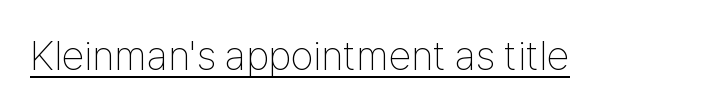
{"serif": "no", "italic": "no", "bold": "no", "weight": "thin", "width": "condensed", "stroke_contrast": "low", "x_height": "medium", "monospaced": "no", "underline": "yes", "letter_spacing": "normal", "letter_spacing_em": 0.0, "glyph_px": 41}
